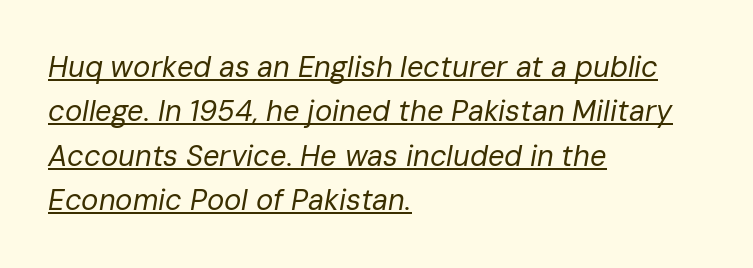
Q: Is the text bold? A: No.
Q: Is the text italic (slanted)? A: Yes, it leans right by about 10 degrees.
Q: Is the text underlined? A: Yes.
Q: How is the paragraph aligned? A: Left-aligned.
Q: Is the spacing between letters normal or unusually wide? A: Normal.
Q: Is the spacing between lines tight, normal or loose? A: Normal.
Q: Width (condensed, normal, or wide)? A: Normal.
Q: Stroke contrast? A: Low.
Q: x-height? A: Medium.
Q: Monospaced? A: No.
